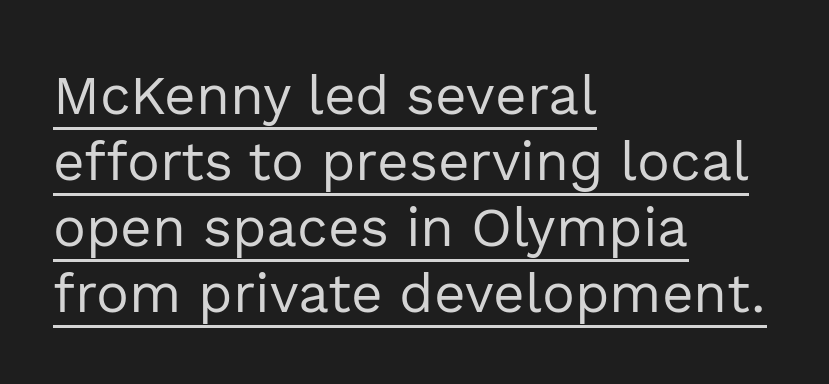
{"serif": "no", "italic": "no", "bold": "no", "weight": "regular", "width": "normal", "x_height": "medium", "monospaced": "no", "underline": "yes", "align": "left", "line_spacing_ratio": 1.2, "letter_spacing": "normal", "letter_spacing_em": 0.0, "glyph_px": 55}
